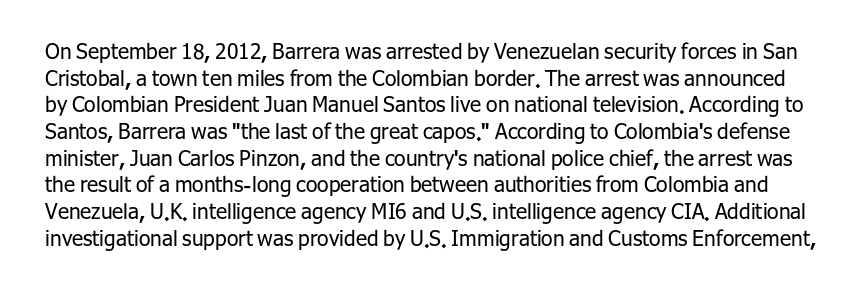
{"italic": "no", "bold": "no", "underline": "no", "line_spacing": "normal", "line_spacing_ratio": 1.27, "letter_spacing": "normal", "letter_spacing_em": 0.0, "glyph_px": 21}
